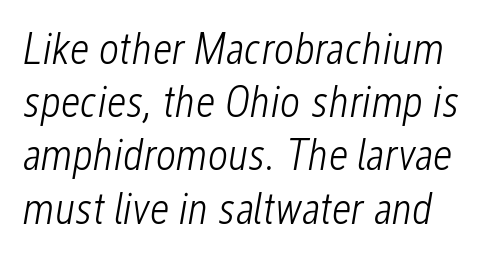
The image shows 44 px light, condensed type, italic (leaning right); set line spacing 1.21x, normal letter spacing, not underlined; low stroke contrast and a medium x-height.
